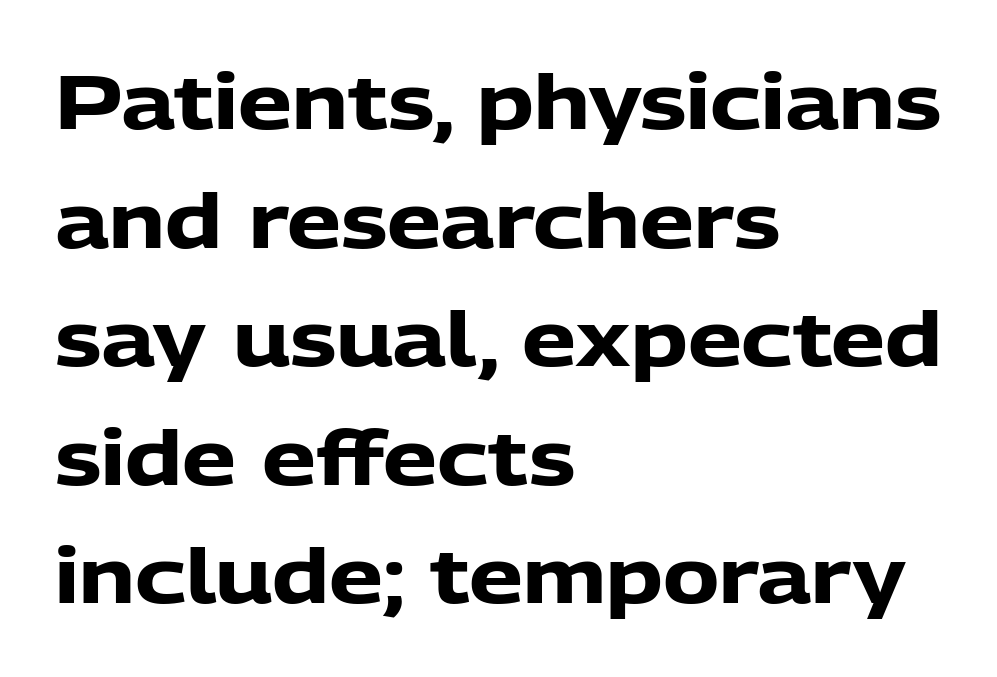
The image shows 76 px heavy sans-serif type, upright; set left-aligned, normal line spacing (1.56x), normal letter spacing, not underlined; low stroke contrast and a medium x-height.
